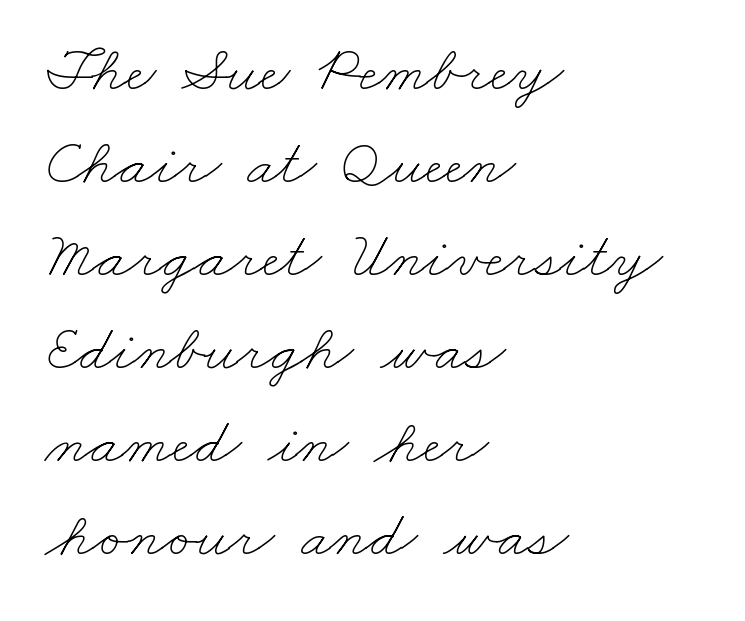
This sample is left-justified, so line endings fall wherever the words run out. Regarding leading, the lines here are spaced in the standard way. The face used here is proportionally spaced, like ordinary book or web type. The cut favours lightness, reaching ordinary text weight at its darkest. Anything drawn beneath the words? Only blank space.
